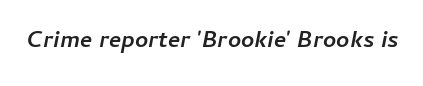
Compared with typical body copy, the letter spacing here is the same. These words are printed bold, with thick strokes throughout. Underlining? Definitely not there. If you drew a line through each stem, it would be angled.
